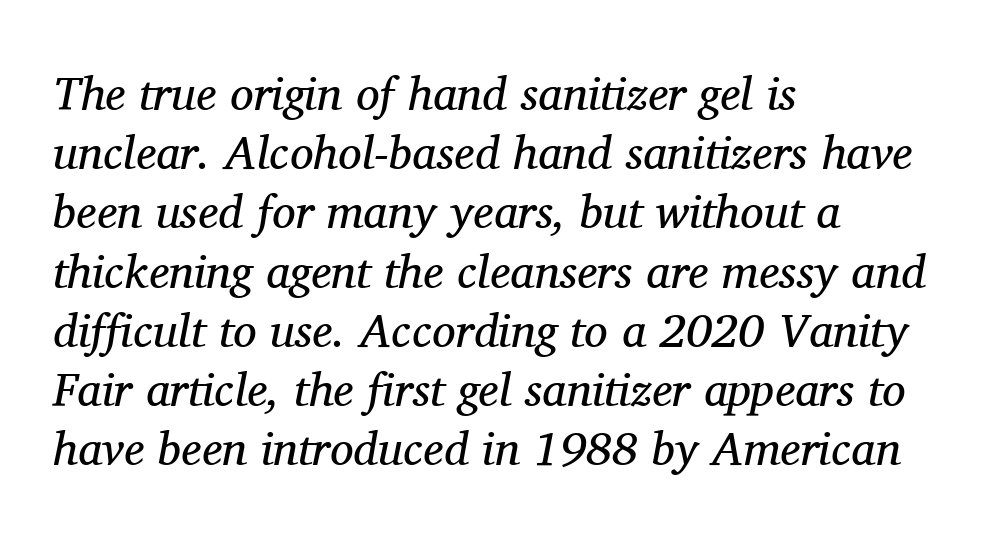
{"serif": "yes", "italic": "yes", "lean": "right", "slant_degrees": 11, "bold": "no", "weight": "regular", "width": "normal", "stroke_contrast": "medium", "x_height": "medium", "monospaced": "no", "underline": "no", "align": "left", "line_spacing": "normal", "line_spacing_ratio": 1.26, "letter_spacing": "normal", "letter_spacing_em": 0.0, "glyph_px": 47}
